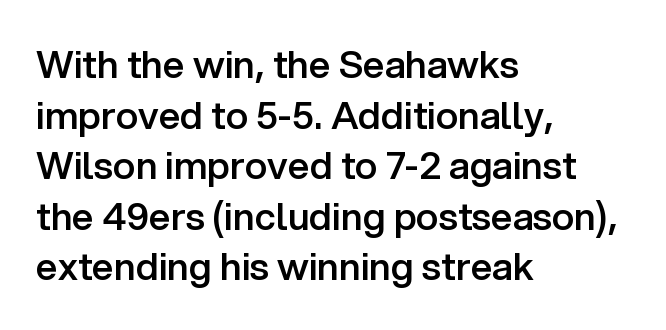
{"serif": "no", "italic": "no", "bold": "semi", "weight": "semibold", "width": "normal", "stroke_contrast": "low", "x_height": "medium", "monospaced": "no", "underline": "no", "align": "left", "line_spacing": "normal", "line_spacing_ratio": 1.33, "letter_spacing": "normal", "letter_spacing_em": 0.0, "glyph_px": 38}
